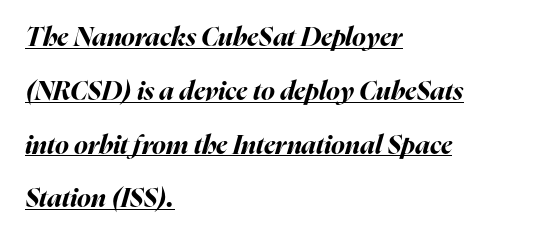
{"italic": "yes", "lean": "right", "slant_degrees": 16, "bold": "yes", "underline": "yes", "align": "left", "line_spacing": "loose", "line_spacing_ratio": 2.07, "letter_spacing": "normal", "letter_spacing_em": 0.0, "glyph_px": 26}
